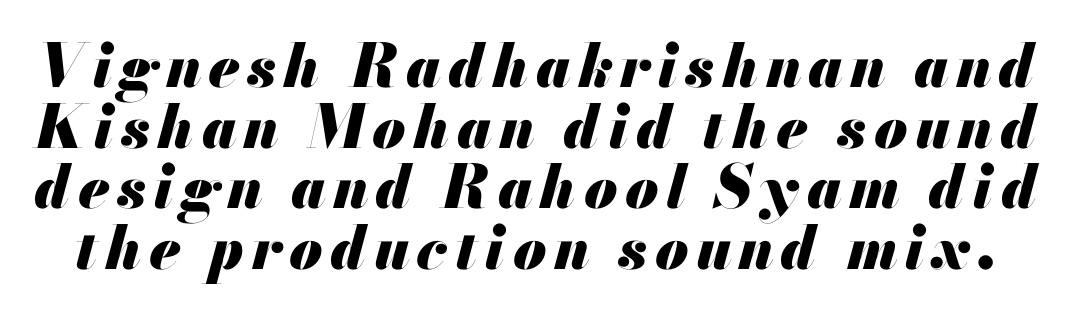
{"italic": "yes", "lean": "right", "slant_degrees": 13, "bold": "yes", "weight": "heavy", "width": "normal", "stroke_contrast": "medium", "x_height": "small", "monospaced": "no", "underline": "no", "line_spacing": "tight", "line_spacing_ratio": 1.01, "glyph_px": 60}
